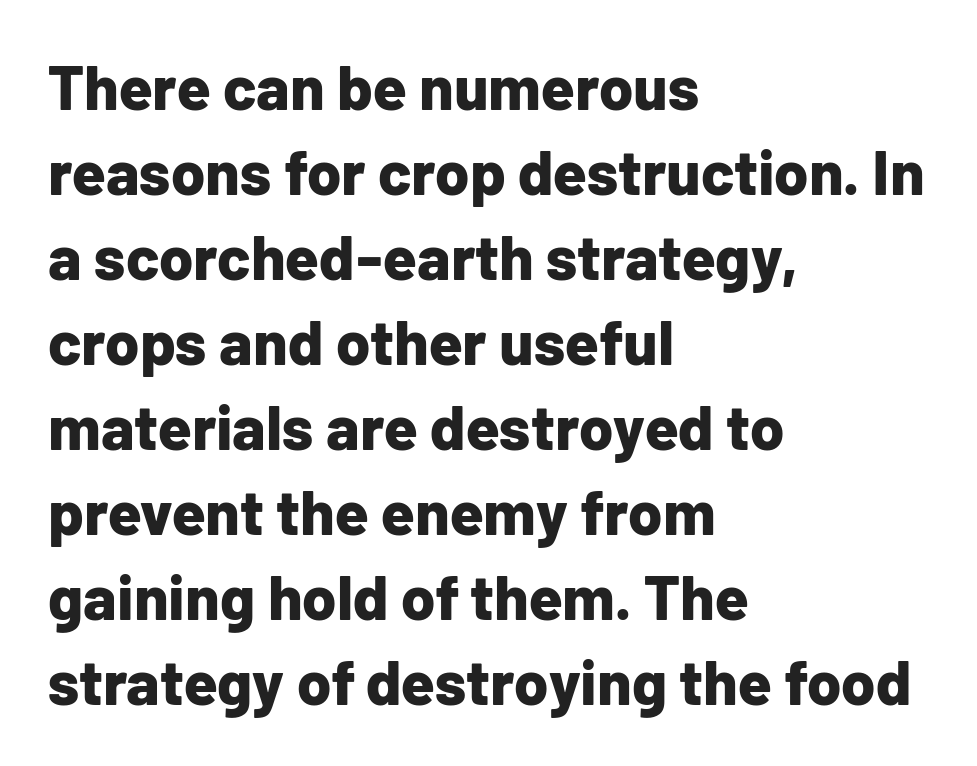
Every character sits straight up, as roman type does. The letters advance in unequal steps, a hallmark of proportional type. A sans-serif font was chosen for this passage. The face used here has the dense, thick strokes of a bold. Decoration check: the copy has no underline.
